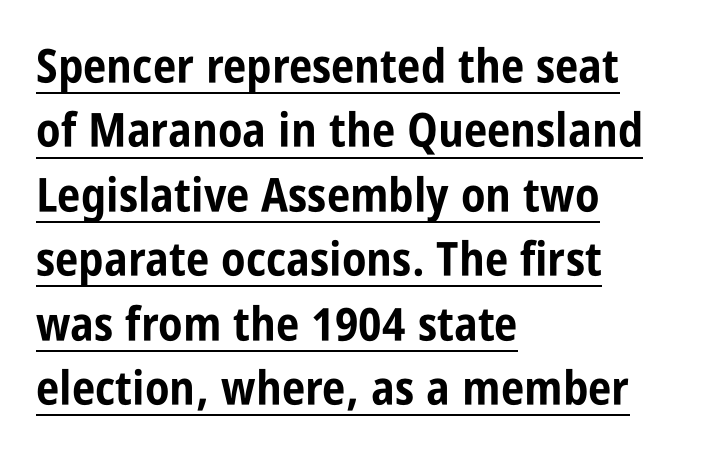
Q: Is the text bold? A: Yes.
Q: Is the text italic (slanted)? A: No, it is upright.
Q: Is the typeface a serif or a sans-serif typeface? A: Sans-serif.
Q: Is the text underlined? A: Yes.
Q: How is the paragraph aligned? A: Left-aligned.
Q: Is the spacing between letters normal or unusually wide? A: Normal.
Q: Is the spacing between lines tight, normal or loose? A: Normal.
Q: Width (condensed, normal, or wide)? A: Condensed.
Q: Stroke contrast? A: Low.
Q: x-height? A: Large.
Q: Monospaced? A: No.
